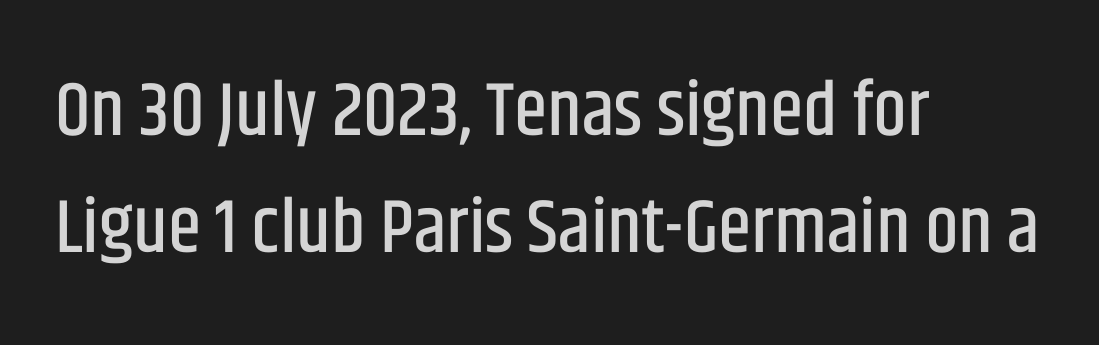
{"serif": "no", "italic": "no", "width": "condensed", "stroke_contrast": "low", "x_height": "large", "monospaced": "no", "underline": "no", "align": "left", "line_spacing": "normal", "line_spacing_ratio": 1.54, "letter_spacing": "normal", "letter_spacing_em": 0.0, "glyph_px": 76}
